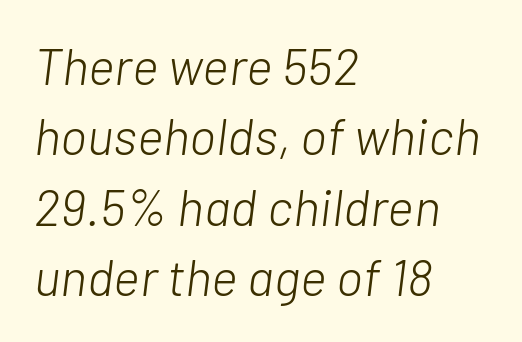
Honestly, the row spacing looks completely unremarkable. Yep, that's italic — everything's leaning. The type is set solid horizontally, with unmodified tracking. Each letter keeps its own natural width here, so spacing adapts to shape.
